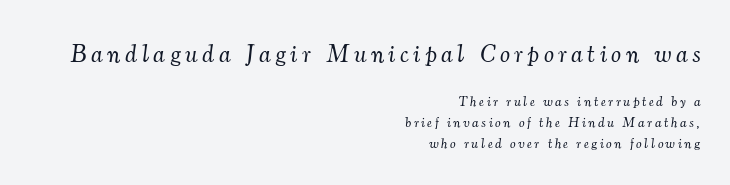
This rendering features lettering with no underline. Does the bottom block carry the larger type? No, the top block does. Vertical spacing — default. No heavy texture on the line: the type isn't bold. Italic: yes, the glyphs are oblique.
